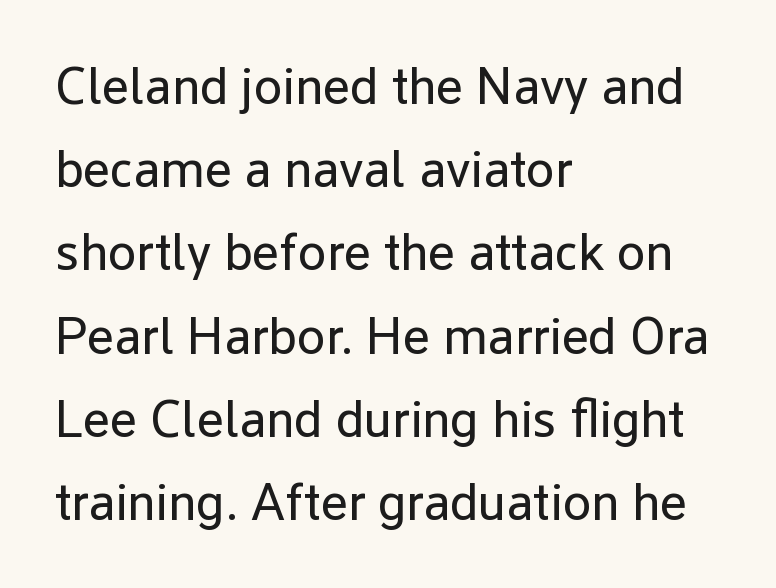
A classic flush-left, rag-right setting is used for this passage. Beneath every word, the page is bare. These lines were composed using upright roman letters. The face used here is proportionally spaced, like ordinary book or web type.
